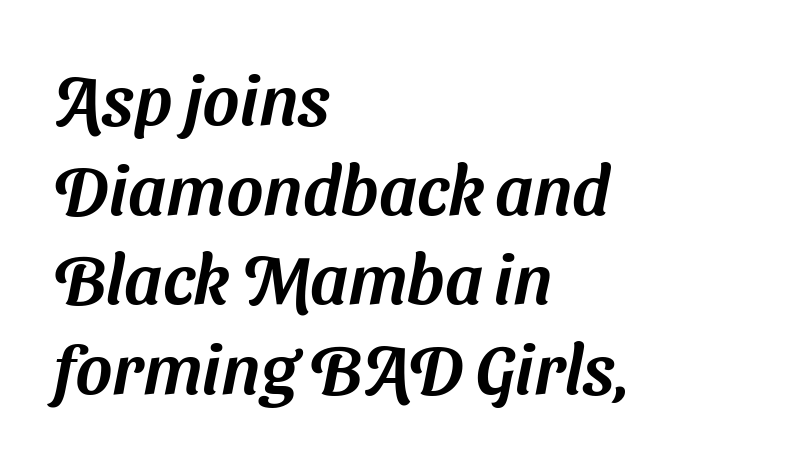
The image shows 70 px sans-serif type; set left-aligned, normal line spacing (1.28x), normal letter spacing, not underlined; medium stroke contrast and a medium x-height.
